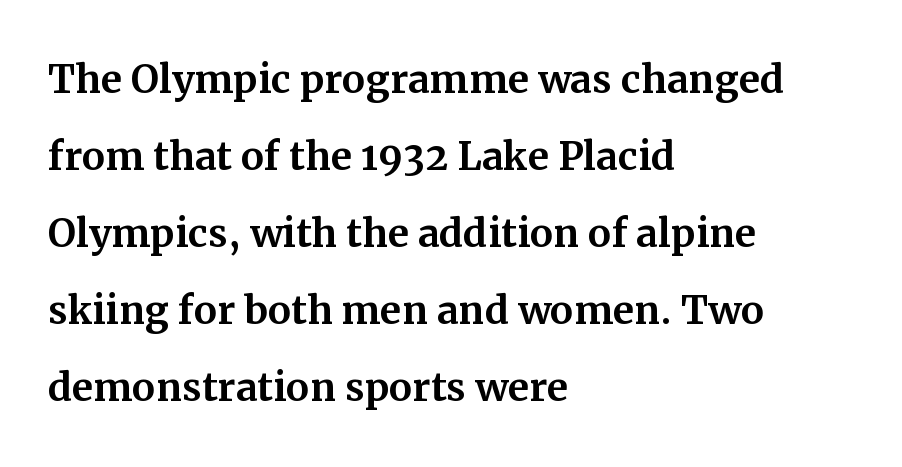
{"serif": "yes", "italic": "no", "width": "normal", "stroke_contrast": "medium", "x_height": "medium", "monospaced": "no", "underline": "no", "align": "left", "line_spacing": "normal", "line_spacing_ratio": 1.48, "letter_spacing": "normal", "letter_spacing_em": 0.0, "glyph_px": 52}
